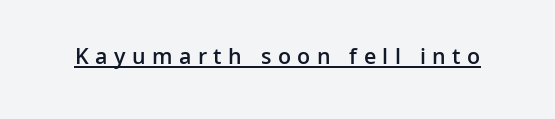
Q: Is the text bold? A: Semi-bold.
Q: Is the text italic (slanted)? A: No, it is upright.
Q: Is the text underlined? A: Yes.
Q: Is the spacing between letters normal or unusually wide? A: Unusually wide.
